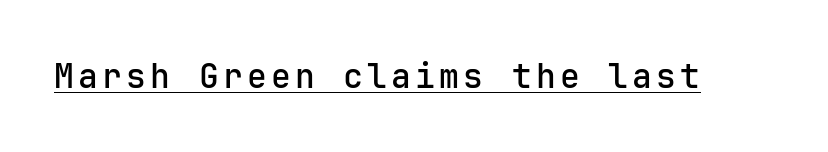
The image shows 33 px semibold sans-serif type, upright; set underlined; low stroke contrast and a medium x-height.
